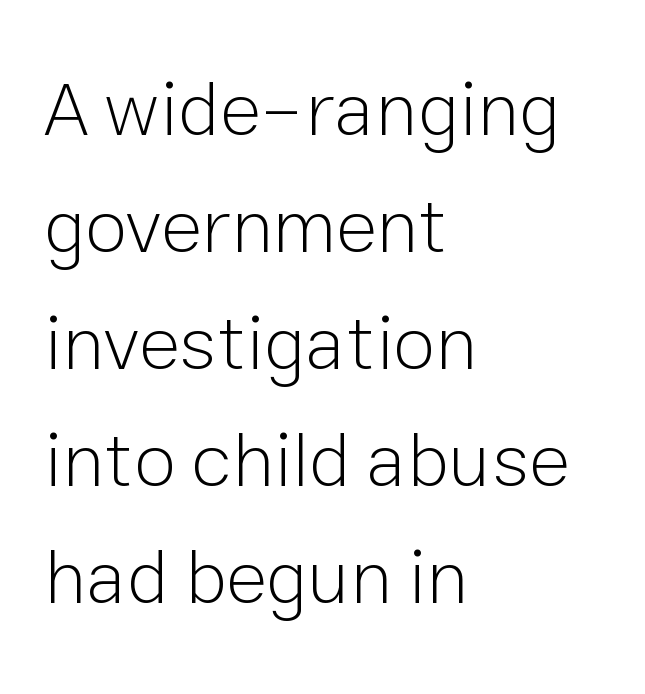
Q: Is the text bold? A: No.
Q: Is the text italic (slanted)? A: No, it is upright.
Q: Is the typeface a serif or a sans-serif typeface? A: Sans-serif.
Q: Is the text underlined? A: No.
Q: How is the paragraph aligned? A: Left-aligned.
Q: Is the spacing between letters normal or unusually wide? A: Normal.
Q: Is the spacing between lines tight, normal or loose? A: Normal.
Q: Width (condensed, normal, or wide)? A: Normal.
Q: Stroke contrast? A: Low.
Q: x-height? A: Medium.
Q: Monospaced? A: No.
